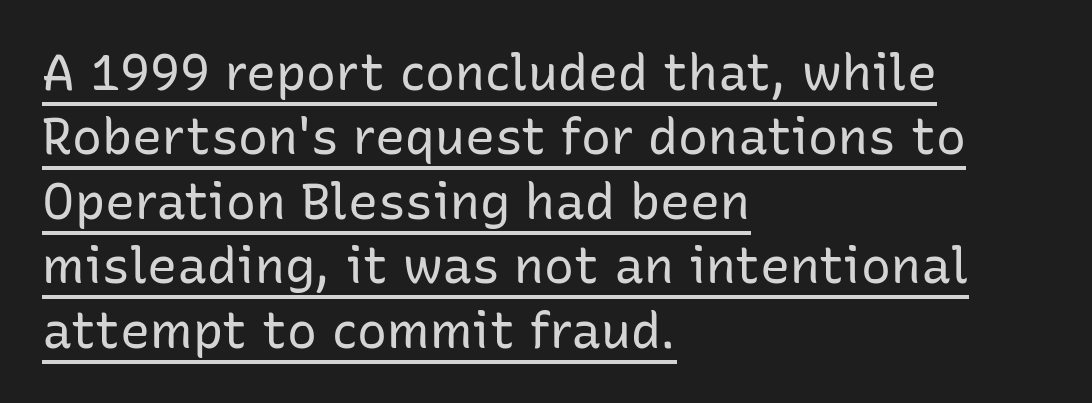
The image shows 50 px regular-weight sans-serif type, upright; set left-aligned, normal line spacing (1.29x), normal letter spacing, underlined; low stroke contrast and a medium x-height.
